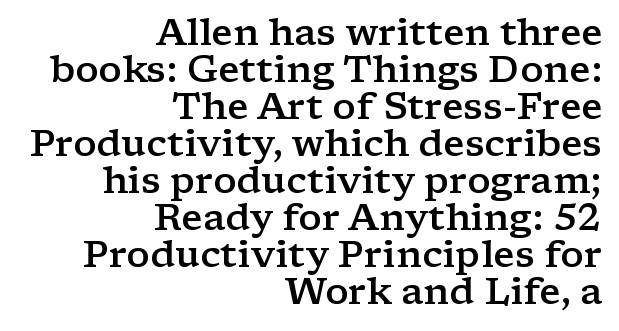
Is there any slant? The stems are plumb. Interline gaps are noticeably narrow in this sample. This rendering employs a face with finishing strokes, i.e., a serif. Glance below the letters and you will spot only blank space. The face used here is proportionally spaced, like ordinary book or web type.
